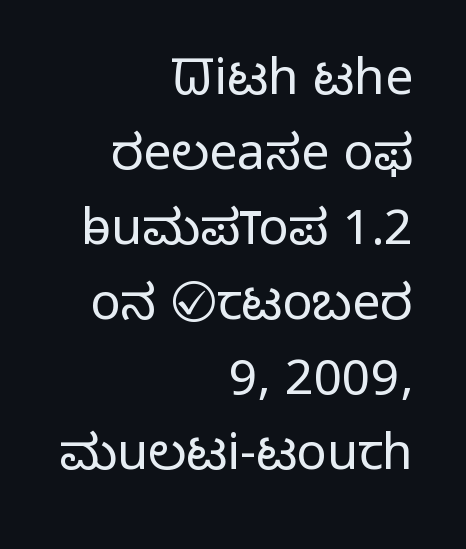
{"serif": "no", "italic": "no", "bold": "no", "weight": "light", "width": "normal", "stroke_contrast": "low", "x_height": "medium", "monospaced": "no", "underline": "no", "align": "right", "line_spacing": "normal", "line_spacing_ratio": 1.5, "letter_spacing": "normal", "letter_spacing_em": 0.0, "glyph_px": 50}
